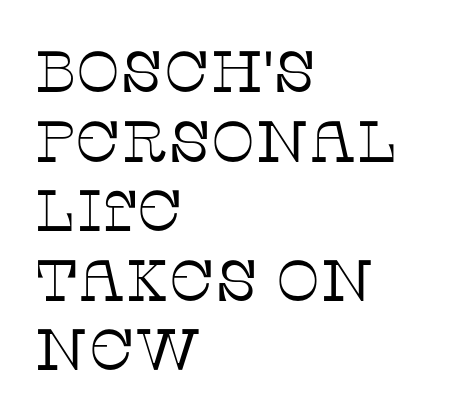
The typeface chosen for these lines features serifs. Think of a printed novel: that variable character pitch is what you see here. No italicization has been applied; the sample stays upright. Leftover space on each line is placed entirely after the last word.
